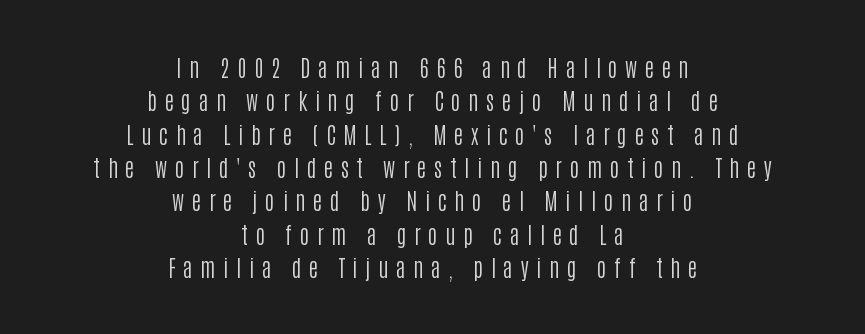
{"italic": "no", "bold": "no", "underline": "no", "align": "center", "line_spacing": "normal", "line_spacing_ratio": 1.45, "letter_spacing": "wide", "letter_spacing_em": 0.33, "glyph_px": 23}
